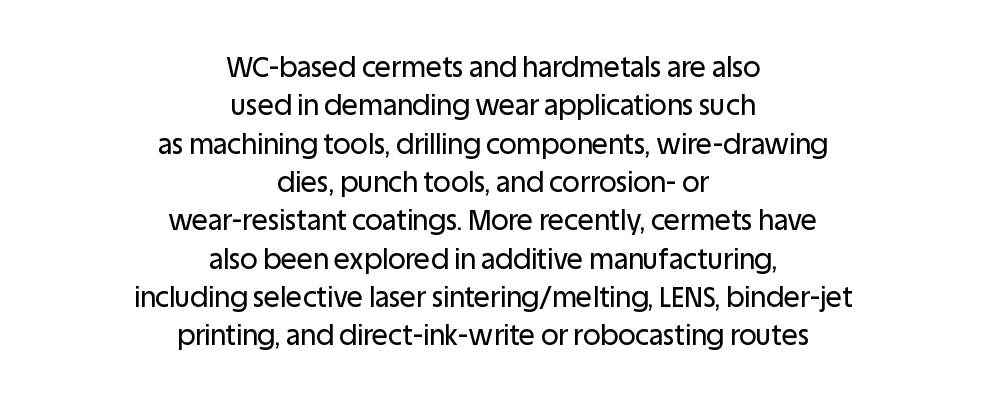
{"italic": "no", "underline": "no", "align": "center", "line_spacing": "normal", "line_spacing_ratio": 1.42, "letter_spacing": "normal", "letter_spacing_em": 0.0, "glyph_px": 27}
